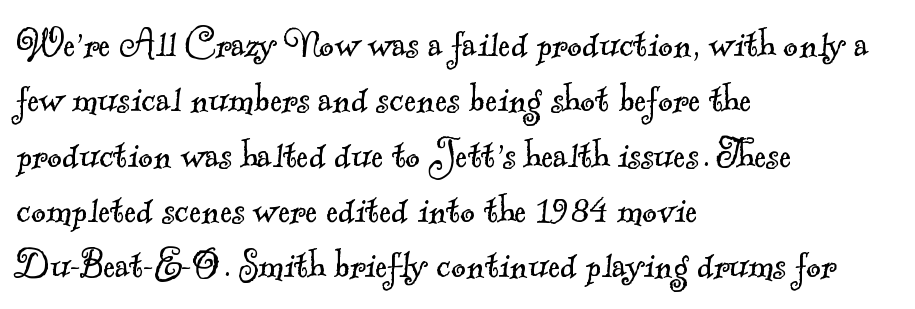
Q: Is the text bold? A: No.
Q: Is the typeface a serif or a sans-serif typeface? A: Serif.
Q: Is the text underlined? A: No.
Q: How is the paragraph aligned? A: Left-aligned.
Q: Is the spacing between letters normal or unusually wide? A: Normal.
Q: Width (condensed, normal, or wide)? A: Normal.
Q: x-height? A: Small.
Q: Monospaced? A: No.
